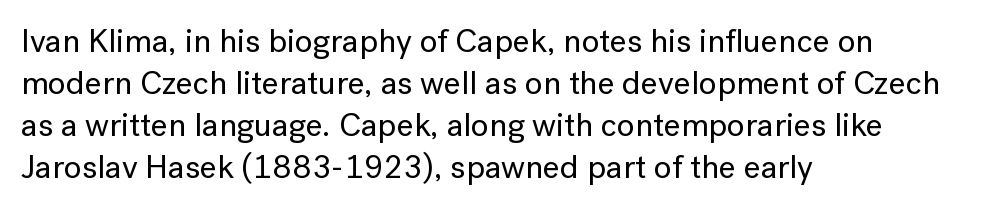
{"serif": "no", "italic": "no", "width": "normal", "stroke_contrast": "low", "x_height": "medium", "monospaced": "no", "underline": "no", "align": "left", "line_spacing": "normal", "line_spacing_ratio": 1.27, "letter_spacing": "normal", "letter_spacing_em": 0.0, "glyph_px": 33}
